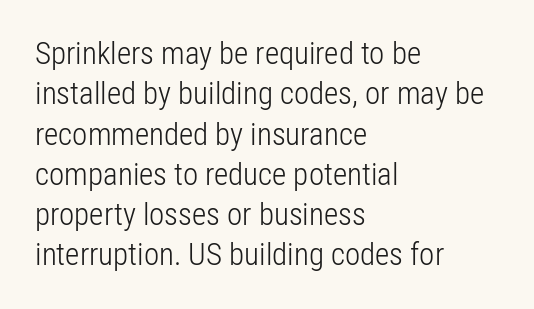
The image shows 31 px light, condensed sans-serif type, upright; set left-aligned, normal line spacing (1.3x), normal letter spacing, not underlined; low stroke contrast and a medium x-height.
